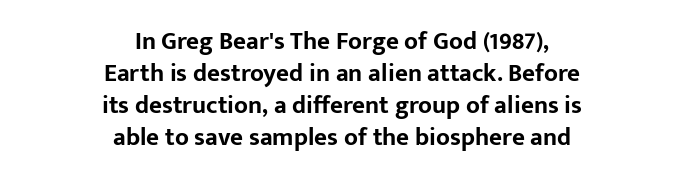
The line texture is even and compact thanks to regular tracking. What weight is shown? A full bold with thick strokes. Centered paragraph, ragged on both sides. Unlike italic type, these characters show no tilt at all. The words here are not underlined. The rendering uses a moderate line-height, typical for paragraphs.
